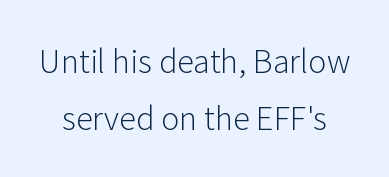
Q: Is the text bold? A: No.
Q: Is the text italic (slanted)? A: No, it is upright.
Q: Is the typeface a serif or a sans-serif typeface? A: Sans-serif.
Q: Is the text underlined? A: No.
Q: Is the spacing between letters normal or unusually wide? A: Normal.
Q: Width (condensed, normal, or wide)? A: Normal.
Q: Stroke contrast? A: Low.
Q: x-height? A: Medium.
Q: Monospaced? A: No.
